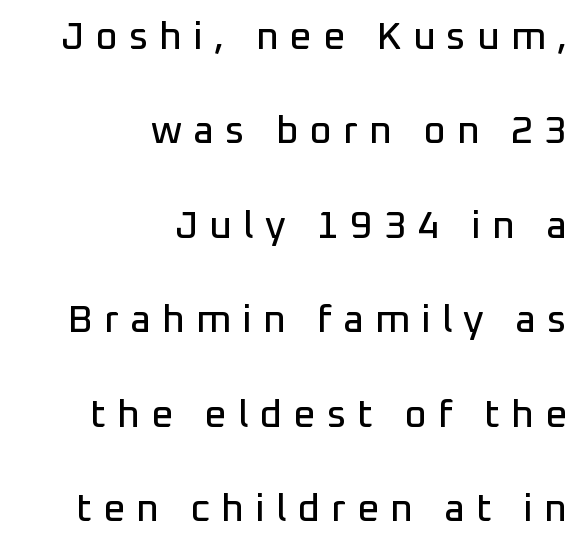
The image shows 39 px sans-serif type, upright; set right-aligned, loose line spacing (2.42x), unusually wide letter spacing (+0.28 em), not underlined; low stroke contrast and a medium x-height.
